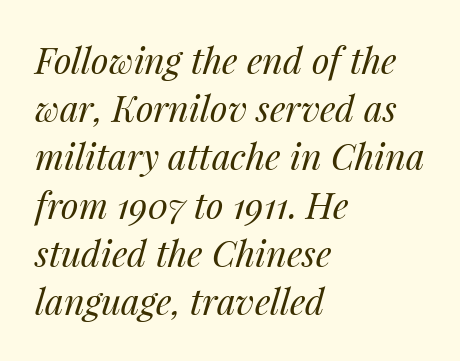
{"italic": "yes", "lean": "right", "slant_degrees": 14, "bold": "no", "weight": "regular", "width": "normal", "stroke_contrast": "medium", "x_height": "medium", "monospaced": "no", "underline": "no", "align": "left", "line_spacing": "normal", "line_spacing_ratio": 1.34, "letter_spacing": "normal", "letter_spacing_em": 0.0, "glyph_px": 36}
